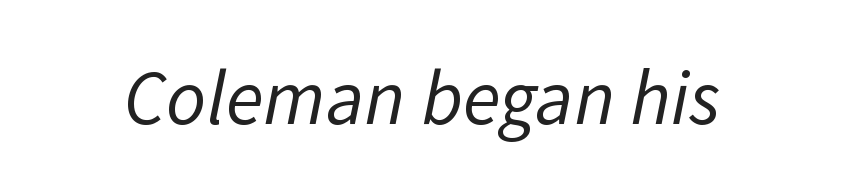
The image shows 78 px regular-weight sans-serif type; set normal letter spacing, not underlined; low stroke contrast and a medium x-height.
